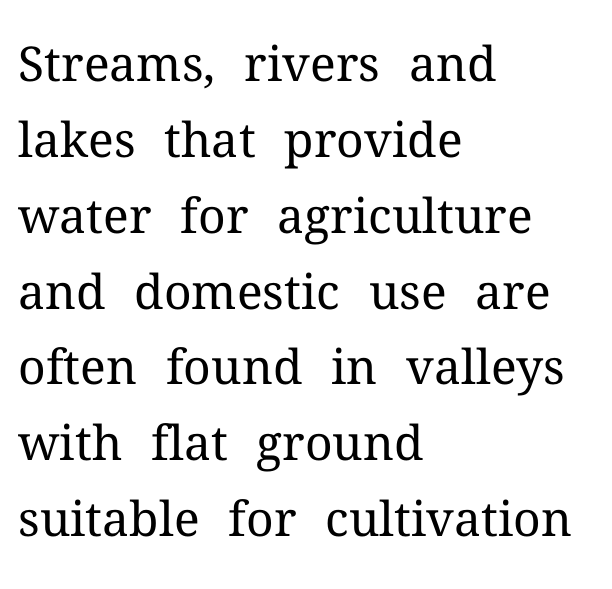
Classification — serif. In CSS terms this would be text-align: left. Weight: regular or lighter. Every stem runs plumb, perpendicular to the baseline.
